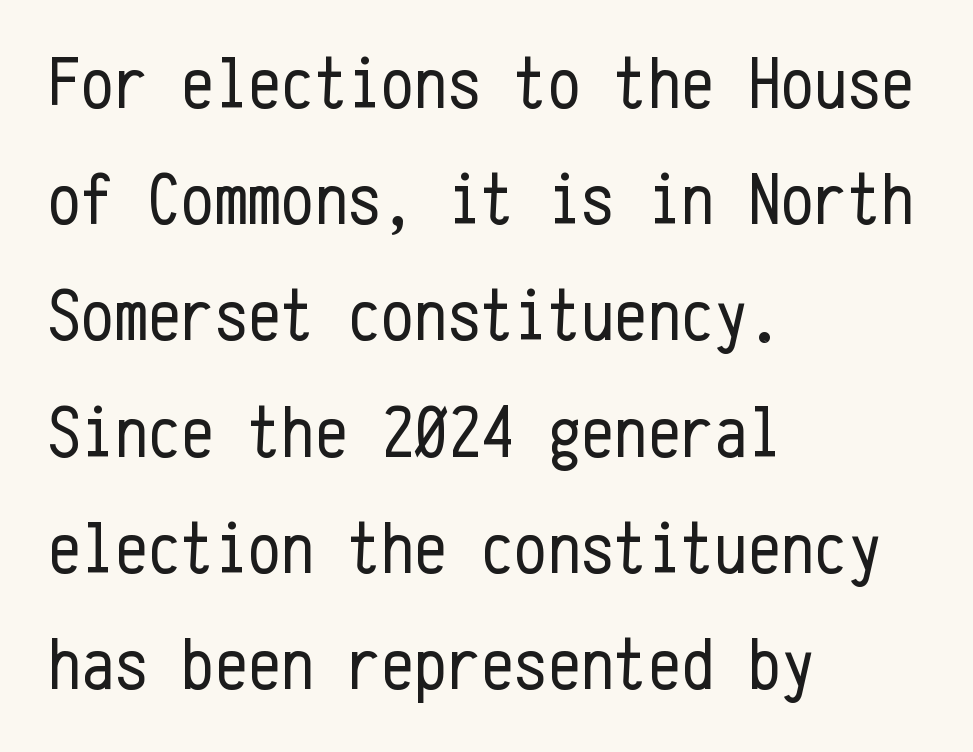
Letters rest on an invisible, unmarked baseline. This block has exactly the height ordinary leading produces. Note the uniform advance width — an 'i' takes as much space as an 'm'. The ragged edge is on the right, which tells us the setting is flush left.
